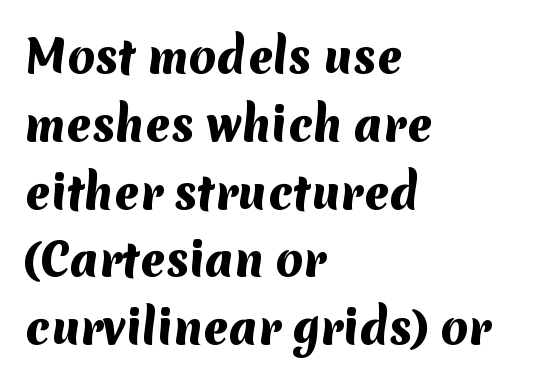
Q: Is the text bold? A: Yes.
Q: Is the typeface a serif or a sans-serif typeface? A: Sans-serif.
Q: Is the text underlined? A: No.
Q: How is the paragraph aligned? A: Left-aligned.
Q: Is the spacing between letters normal or unusually wide? A: Normal.
Q: Is the spacing between lines tight, normal or loose? A: Normal.
Q: Width (condensed, normal, or wide)? A: Normal.
Q: Stroke contrast? A: Medium.
Q: x-height? A: Medium.
Q: Monospaced? A: No.
